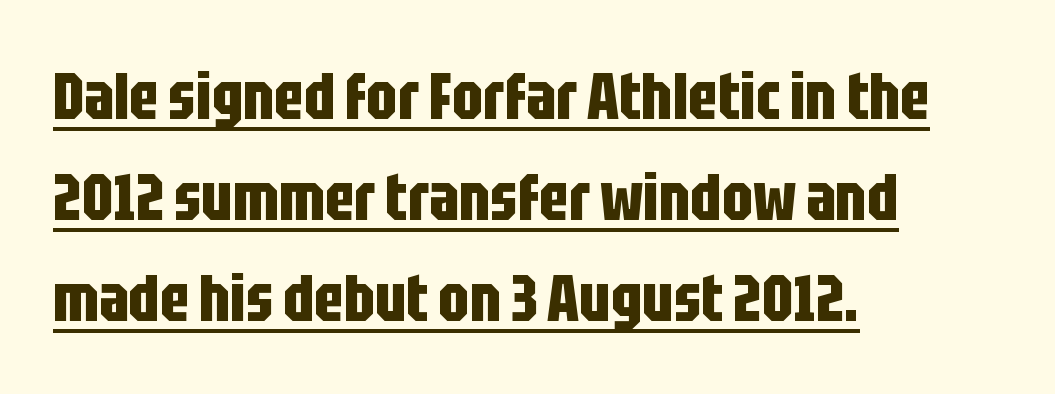
The image shows 66 px bold, condensed sans-serif type, upright; set left-aligned, normal line spacing (1.53x), normal letter spacing, underlined; low stroke contrast and a large x-height.
